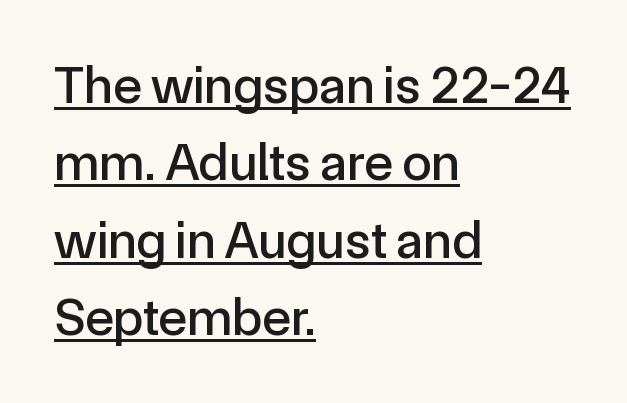
{"serif": "no", "italic": "no", "width": "normal", "x_height": "medium", "monospaced": "no", "underline": "yes", "align": "left", "line_spacing": "normal", "line_spacing_ratio": 1.46, "letter_spacing": "normal", "letter_spacing_em": 0.0, "glyph_px": 53}
